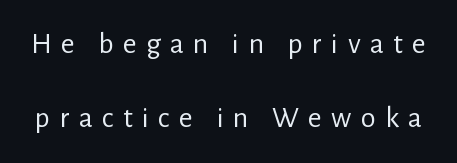
{"serif": "no", "italic": "no", "bold": "no", "weight": "regular", "width": "normal", "stroke_contrast": "low", "x_height": "medium", "monospaced": "no", "underline": "no", "line_spacing": "loose", "line_spacing_ratio": 2.47, "letter_spacing": "wide", "letter_spacing_em": 0.31, "glyph_px": 30}
